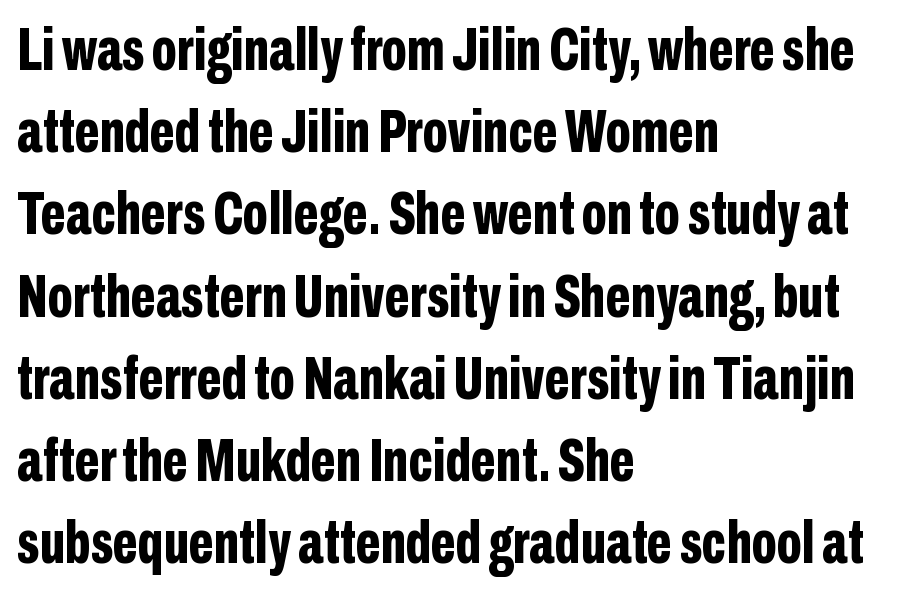
{"serif": "no", "italic": "no", "bold": "yes", "weight": "bold", "width": "condensed", "stroke_contrast": "low", "x_height": "medium", "monospaced": "no", "underline": "no", "align": "left", "line_spacing": "normal", "line_spacing_ratio": 1.37, "letter_spacing": "normal", "letter_spacing_em": 0.0, "glyph_px": 60}
